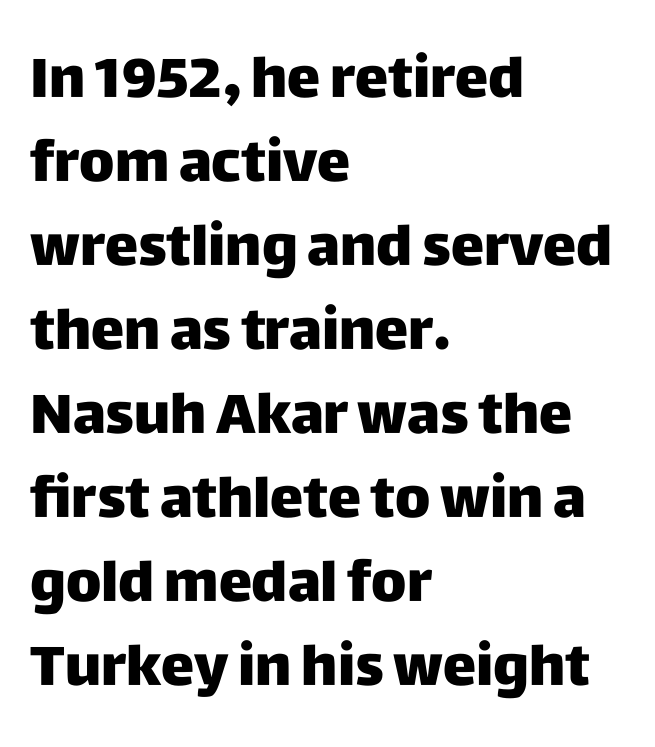
The baseline area is clear. Here the designer chose a conventional face with non-uniform glyph widths. Letter spacing: default. Caption: multi-line text, flush left, ragged right.
